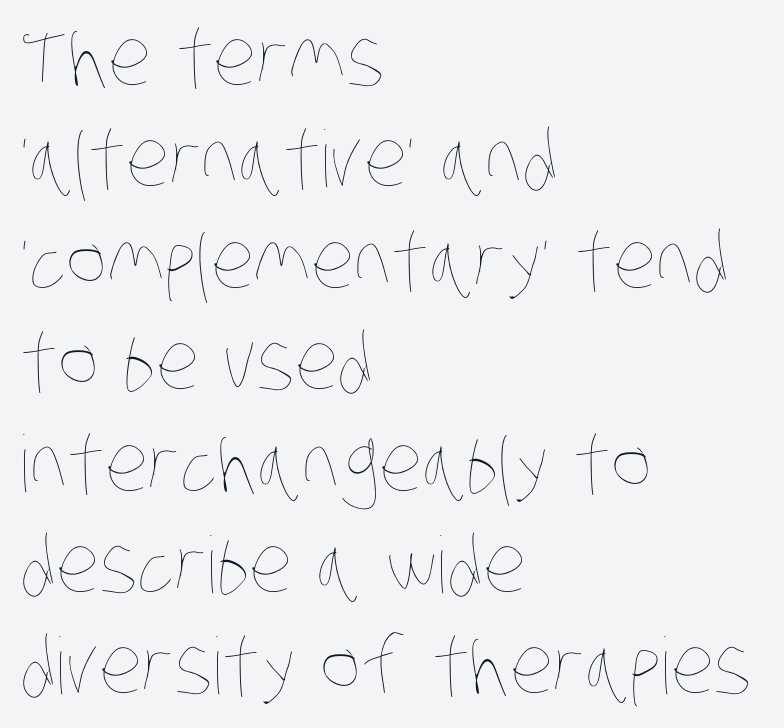
Q: Is the text bold? A: No.
Q: Is the text underlined? A: No.
Q: How is the paragraph aligned? A: Left-aligned.
Q: Is the spacing between letters normal or unusually wide? A: Normal.
Q: Is the spacing between lines tight, normal or loose? A: Normal.
Q: Width (condensed, normal, or wide)? A: Condensed.
Q: Stroke contrast? A: Low.
Q: x-height? A: Large.
Q: Monospaced? A: No.
